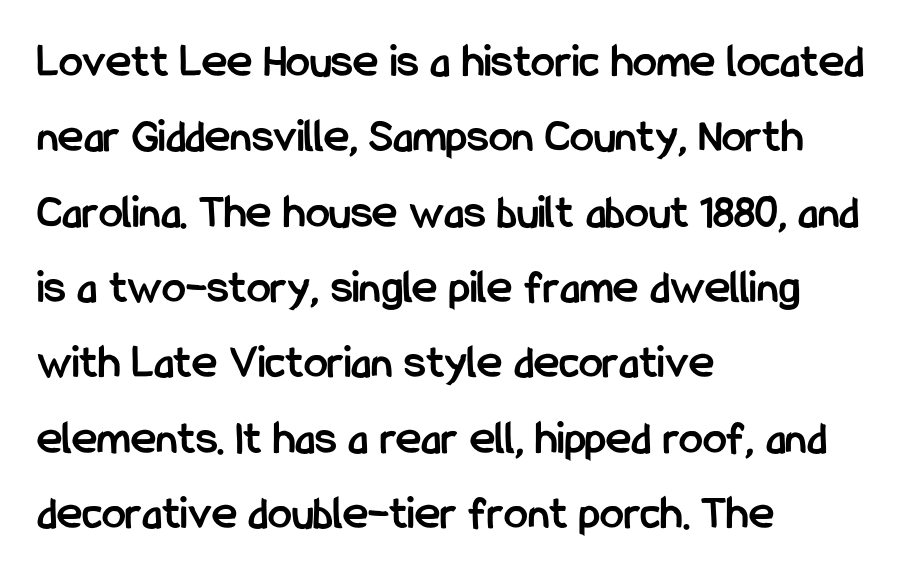
The image shows 48 px semibold, condensed sans-serif type, upright; set left-aligned, normal line spacing (1.57x), normal letter spacing, not underlined; low stroke contrast and a medium x-height.
